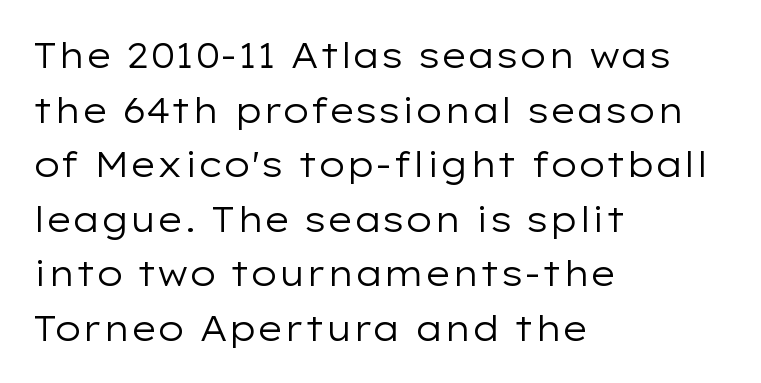
Q: Is the text bold? A: No.
Q: Is the text italic (slanted)? A: No, it is upright.
Q: Is the typeface a serif or a sans-serif typeface? A: Sans-serif.
Q: Is the text underlined? A: No.
Q: How is the paragraph aligned? A: Left-aligned.
Q: Is the spacing between letters normal or unusually wide? A: Normal.
Q: Is the spacing between lines tight, normal or loose? A: Normal.
Q: Width (condensed, normal, or wide)? A: Wide.
Q: Stroke contrast? A: Low.
Q: x-height? A: Medium.
Q: Monospaced? A: No.
